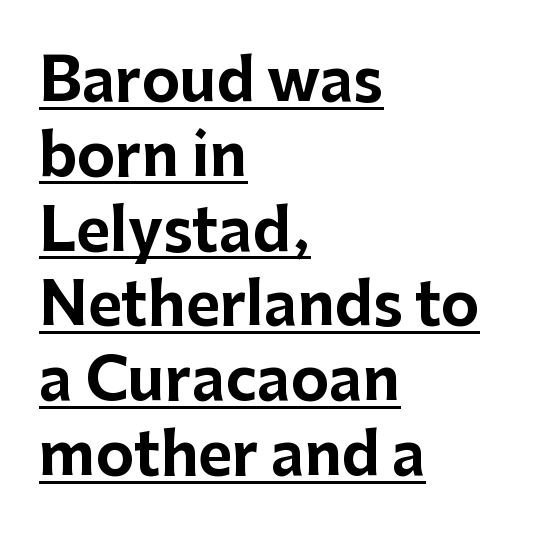
Q: Is the text bold? A: Yes.
Q: Is the text italic (slanted)? A: No, it is upright.
Q: Is the typeface a serif or a sans-serif typeface? A: Sans-serif.
Q: Is the text underlined? A: Yes.
Q: How is the paragraph aligned? A: Left-aligned.
Q: Is the spacing between letters normal or unusually wide? A: Normal.
Q: Is the spacing between lines tight, normal or loose? A: Normal.
Q: Width (condensed, normal, or wide)? A: Normal.
Q: Stroke contrast? A: Low.
Q: x-height? A: Medium.
Q: Monospaced? A: No.
